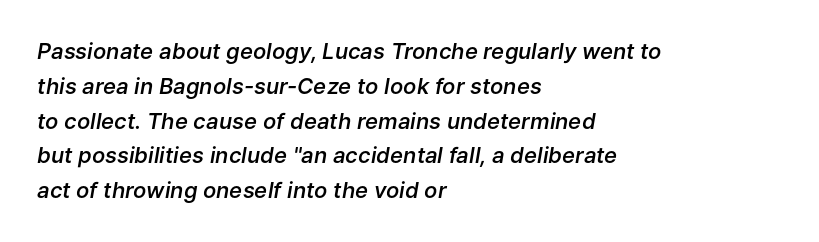
Q: Is the text bold? A: Semi-bold.
Q: Is the text italic (slanted)? A: Yes, it leans right by about 9 degrees.
Q: Is the text underlined? A: No.
Q: How is the paragraph aligned? A: Left-aligned.
Q: Is the spacing between letters normal or unusually wide? A: Normal.
Q: Is the spacing between lines tight, normal or loose? A: Normal.
